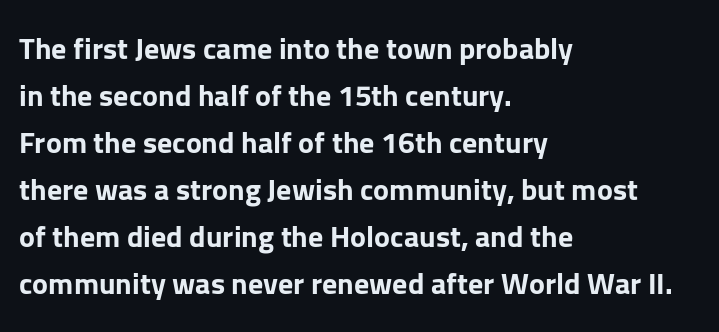
The letters stand upright; this is a roman face. Layout note: lines flush left. The face used here is rendered with its standard letterfit. Decoration check: the copy has no underline. Varying glyph widths throughout — classic text-font behaviour. Strong, thick strokes mark this as bold type.
